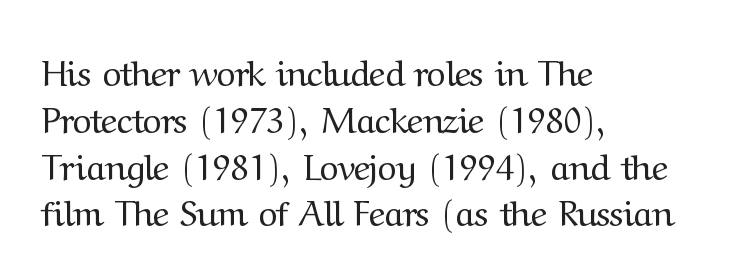
Q: Is the text bold? A: No.
Q: Is the text italic (slanted)? A: No, it is upright.
Q: Is the typeface a serif or a sans-serif typeface? A: Serif.
Q: Is the text underlined? A: No.
Q: How is the paragraph aligned? A: Left-aligned.
Q: Is the spacing between letters normal or unusually wide? A: Normal.
Q: Is the spacing between lines tight, normal or loose? A: Normal.
Q: Width (condensed, normal, or wide)? A: Normal.
Q: Stroke contrast? A: Medium.
Q: x-height? A: Medium.
Q: Monospaced? A: No.
